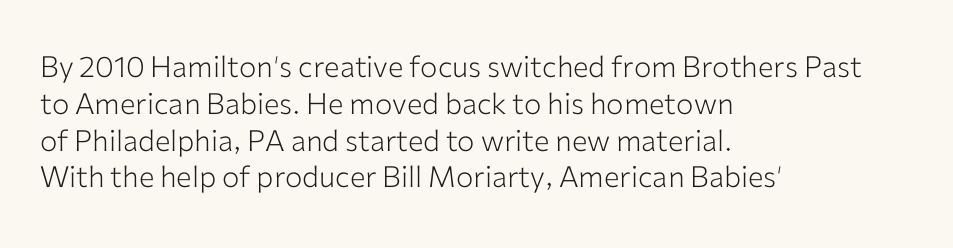
Spacing verdict: proportional, widths tailored to each character. A typesetter would call this zero additional tracking. The rendering uses a moderate line-height, typical for paragraphs. The font sits on the lighter half of the weight spectrum, regular included.
